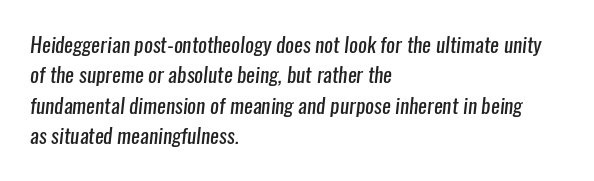
Q: Is the text bold? A: No.
Q: Is the text underlined? A: No.
Q: How is the paragraph aligned? A: Left-aligned.
Q: Is the spacing between letters normal or unusually wide? A: Normal.
Q: Is the spacing between lines tight, normal or loose? A: Normal.
